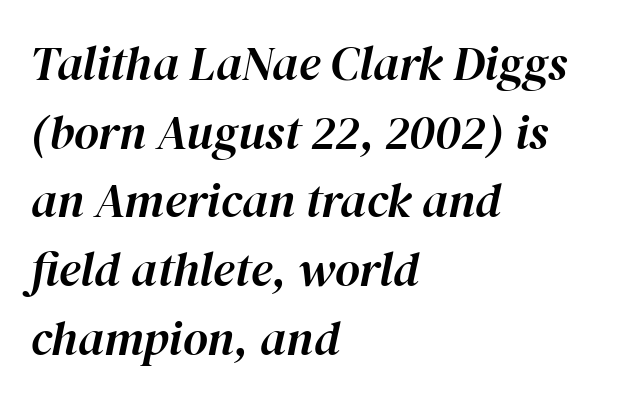
{"italic": "yes", "lean": "right", "slant_degrees": 12, "width": "normal", "stroke_contrast": "high", "x_height": "medium", "monospaced": "no", "underline": "no", "align": "left", "line_spacing": "normal", "line_spacing_ratio": 1.43, "letter_spacing": "normal", "letter_spacing_em": 0.0, "glyph_px": 48}
